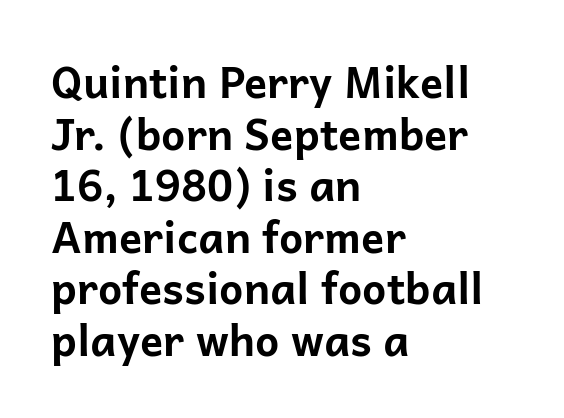
The designer went with a sans here, leaving each stem footless. Each word holds together tightly as a unit, with standard inter-letter gaps. These lines carry a lot of weight — the face is fully bold. The specimen omits any rule beneath the text block's lines.
